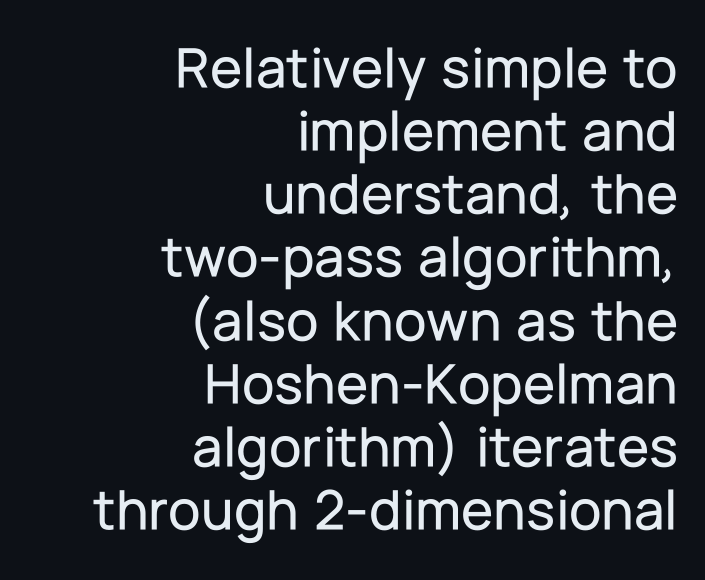
{"serif": "no", "italic": "no", "width": "normal", "stroke_contrast": "low", "x_height": "medium", "monospaced": "no", "underline": "no", "align": "right", "line_spacing": "tight", "line_spacing_ratio": 1.07, "letter_spacing": "normal", "letter_spacing_em": 0.0, "glyph_px": 59}
